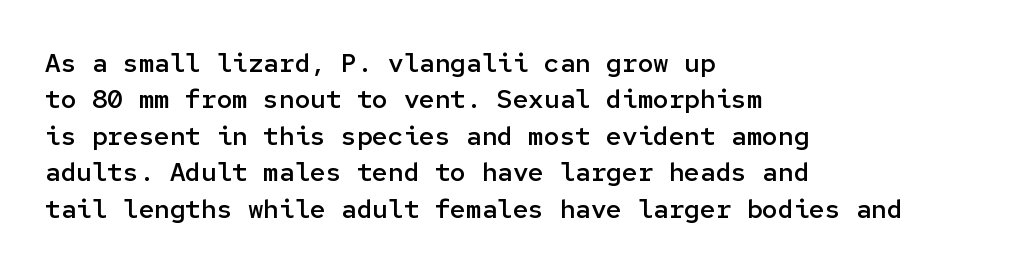
Each glyph is drawn with semibold strokes, heavier than normal yet not fully bold. Each word holds together tightly as a unit, with standard inter-letter gaps. These lines sit exactly where default settings would place them. Every row of glyphs begins at an identical x-position on the left.
